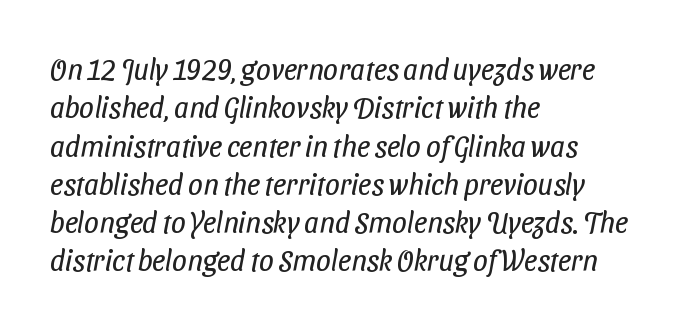
Q: Is the text bold? A: No.
Q: Is the typeface a serif or a sans-serif typeface? A: Sans-serif.
Q: Is the text underlined? A: No.
Q: How is the paragraph aligned? A: Left-aligned.
Q: Is the spacing between letters normal or unusually wide? A: Normal.
Q: Is the spacing between lines tight, normal or loose? A: Normal.
Q: Width (condensed, normal, or wide)? A: Condensed.
Q: Stroke contrast? A: Low.
Q: x-height? A: Medium.
Q: Monospaced? A: No.
